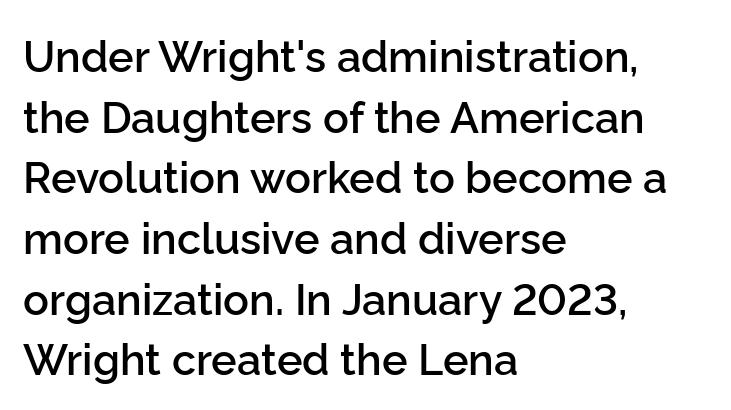
Q: Is the text bold? A: Semi-bold.
Q: Is the text italic (slanted)? A: No, it is upright.
Q: Is the typeface a serif or a sans-serif typeface? A: Sans-serif.
Q: Is the text underlined? A: No.
Q: How is the paragraph aligned? A: Left-aligned.
Q: Is the spacing between letters normal or unusually wide? A: Normal.
Q: Is the spacing between lines tight, normal or loose? A: Normal.
Q: Width (condensed, normal, or wide)? A: Normal.
Q: Stroke contrast? A: Low.
Q: x-height? A: Medium.
Q: Monospaced? A: No.
